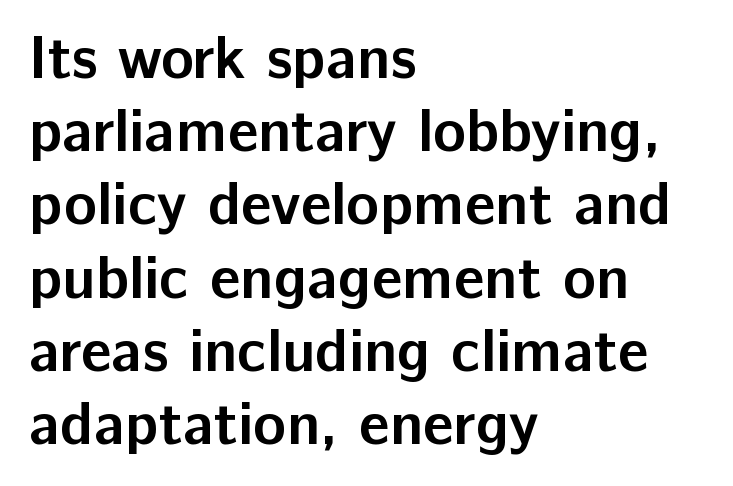
The image shows 61 px semibold sans-serif type, upright; set left-aligned, line spacing 1.2x, normal letter spacing, not underlined; low stroke contrast and a medium x-height.
